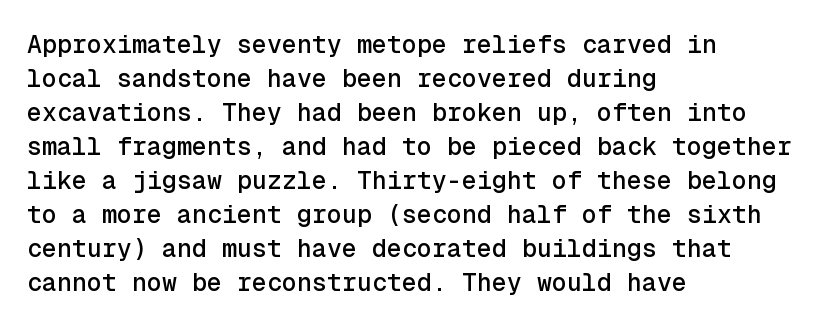
The image shows 25 px text type, upright; set left-aligned, normal line spacing (1.36x), normal letter spacing, not underlined.
